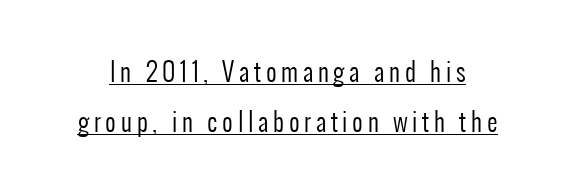
{"italic": "no", "bold": "no", "underline": "yes", "line_spacing": "loose", "line_spacing_ratio": 1.92, "glyph_px": 26}
